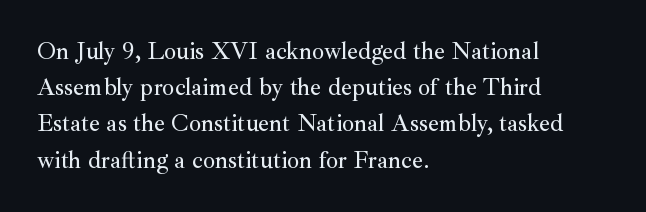
Q: Is the text italic (slanted)? A: No, it is upright.
Q: Is the text underlined? A: No.
Q: How is the paragraph aligned? A: Left-aligned.
Q: Is the spacing between letters normal or unusually wide? A: Normal.
Q: Is the spacing between lines tight, normal or loose? A: Normal.
